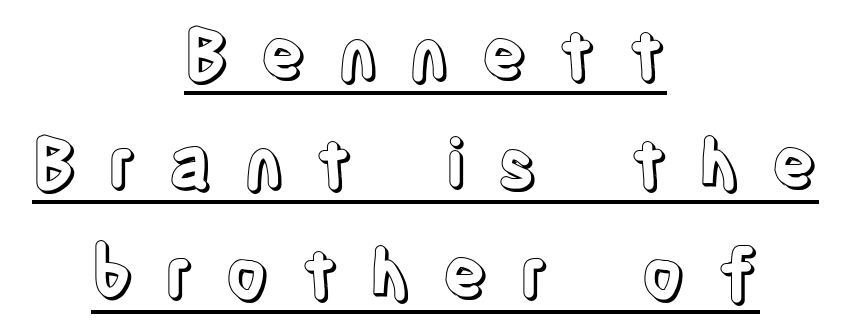
{"italic": "no", "width": "condensed", "x_height": "large", "monospaced": "no", "underline": "yes", "align": "center", "line_spacing": "normal", "line_spacing_ratio": 1.61, "letter_spacing": "wide", "letter_spacing_em": 0.45, "glyph_px": 68}
